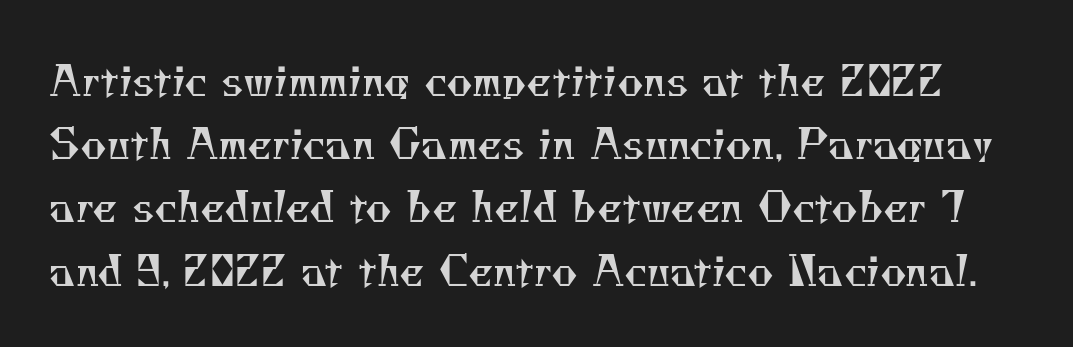
Q: Is the text bold? A: No.
Q: Is the typeface a serif or a sans-serif typeface? A: Serif.
Q: Is the text underlined? A: No.
Q: Is the spacing between letters normal or unusually wide? A: Normal.
Q: Is the spacing between lines tight, normal or loose? A: Normal.
Q: Width (condensed, normal, or wide)? A: Normal.
Q: Stroke contrast? A: Medium.
Q: x-height? A: Small.
Q: Monospaced? A: No.
